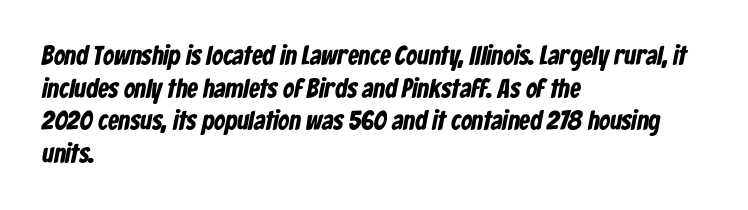
A classic flush-left, rag-right setting is used for this passage. Lines of text with bare space underneath. The horizontal fit of the characters is conventional and even. Strong, thick strokes mark this as bold type.
